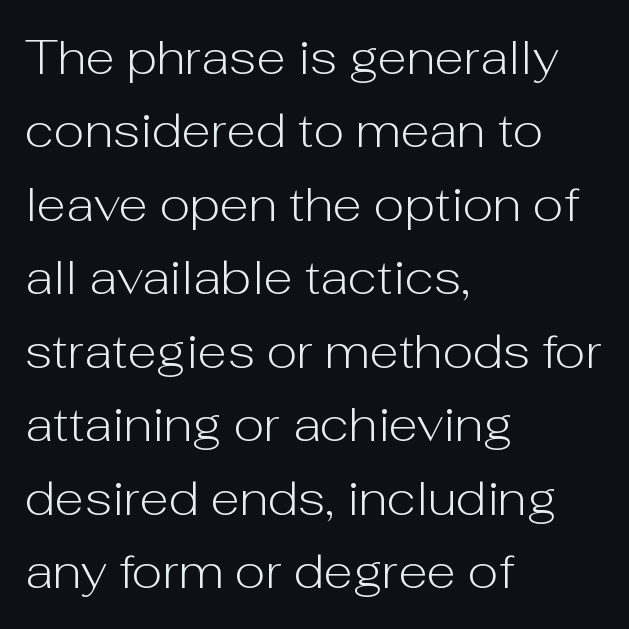
The image shows 48 px light sans-serif type, upright; set left-aligned, normal line spacing (1.53x), normal letter spacing, not underlined; low stroke contrast and a medium x-height.
